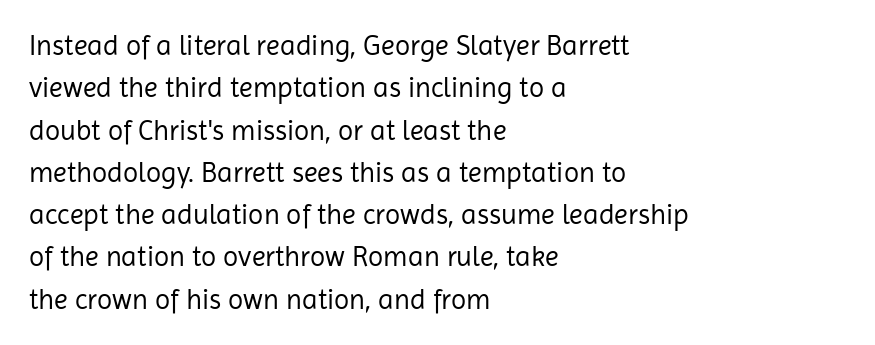
{"serif": "no", "italic": "no", "bold": "no", "weight": "regular", "width": "normal", "stroke_contrast": "low", "x_height": "medium", "monospaced": "no", "underline": "no", "align": "left", "line_spacing": "normal", "line_spacing_ratio": 1.51, "letter_spacing": "normal", "letter_spacing_em": 0.0, "glyph_px": 28}
